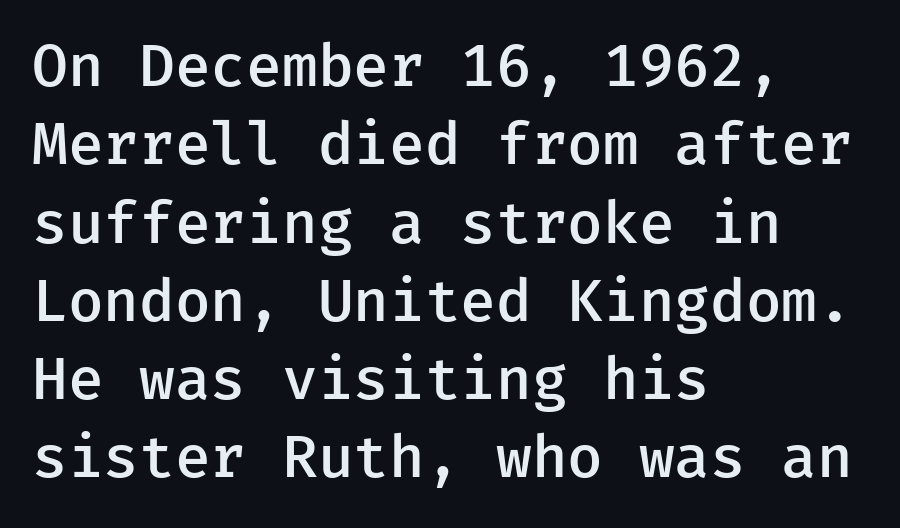
Honestly, there is no underline to notice here at all. Observe the absence of serifs on each vertical stroke in this sample. Tall strokes in this sample are plumb rather than angled. Quick note: interline space is typical.
